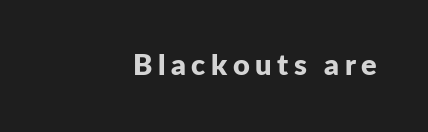
Q: Is the text bold? A: Yes.
Q: Is the text italic (slanted)? A: No, it is upright.
Q: Is the typeface a serif or a sans-serif typeface? A: Sans-serif.
Q: Is the text underlined? A: No.
Q: How is the paragraph aligned? A: Right-aligned.
Q: Width (condensed, normal, or wide)? A: Normal.
Q: Stroke contrast? A: Low.
Q: x-height? A: Medium.
Q: Monospaced? A: No.
